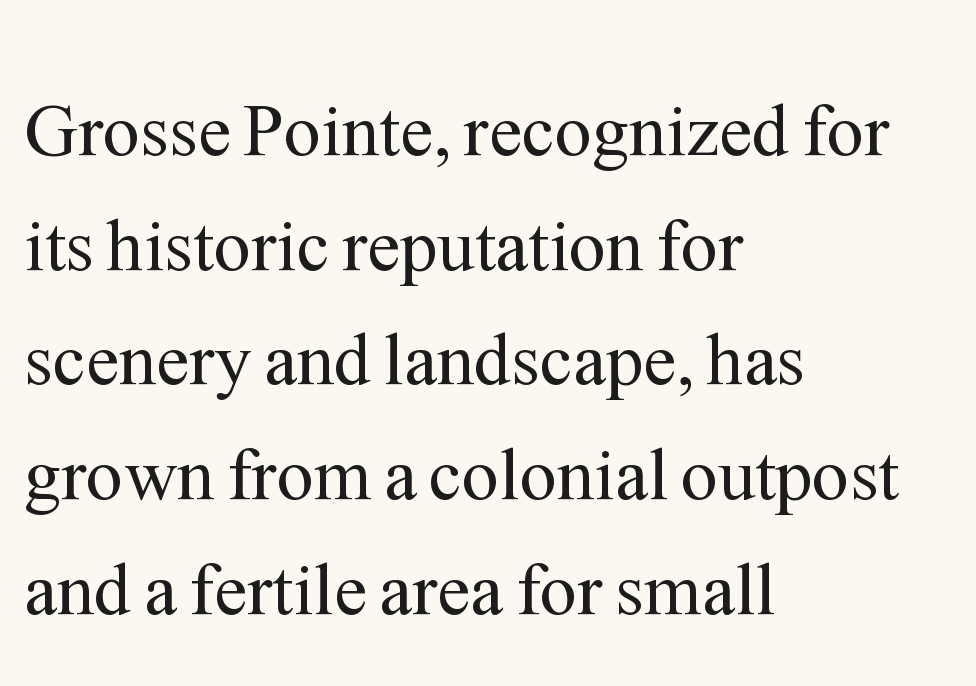
The glyphs are unaccompanied by any horizontal stroke below them. A typesetter would call this zero additional tracking. You can tell from the footed stems that serif type was used. The font is comparable to plain body text, perhaps lighter.
